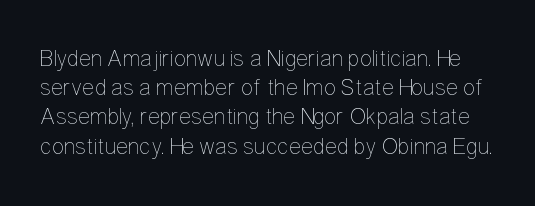
{"italic": "no", "bold": "no", "underline": "no", "line_spacing": "normal", "line_spacing_ratio": 1.27, "letter_spacing": "normal", "letter_spacing_em": 0.0, "glyph_px": 23}
